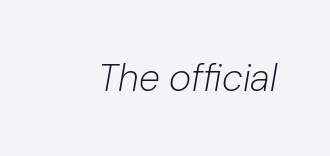
{"italic": "yes", "lean": "right", "slant_degrees": 10, "bold": "no", "weight": "light", "width": "normal", "stroke_contrast": "low", "x_height": "medium", "monospaced": "no", "underline": "no", "letter_spacing": "normal", "letter_spacing_em": 0.0, "glyph_px": 38}
